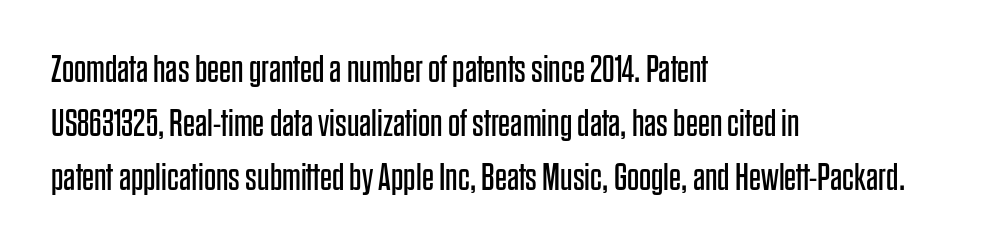
Normally led — the rows are evenly, conventionally spaced. If you drew a ruler down the left edge, every line would touch it. Tall strokes in this sample are plumb rather than angled. The typeface has the unassuming heft of standard copy or less. Do the characters align in a grid? No, the font is proportional.
